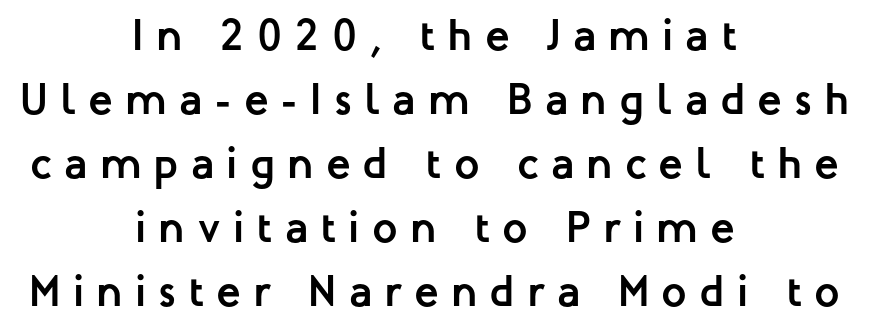
Lines of text with bare space underneath. The passage shown is typed in a proportional face where columns would drift. Notice how thick the strokes are: this is what a full bold looks like. The axis of the letterforms is exactly vertical. Display-style spreading of the glyphs; the letterfit is very open.
